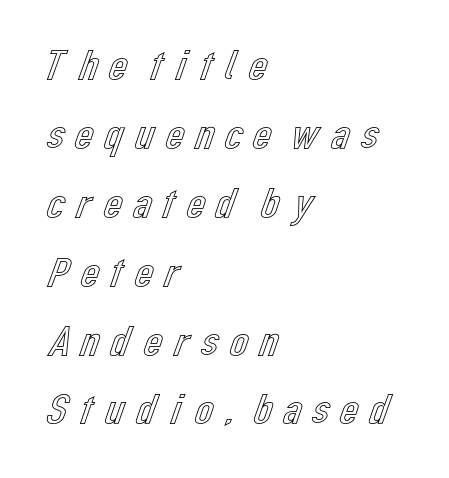
The image shows 42 px text type; set left-aligned, normal line spacing (1.64x), not underlined; a medium x-height.
